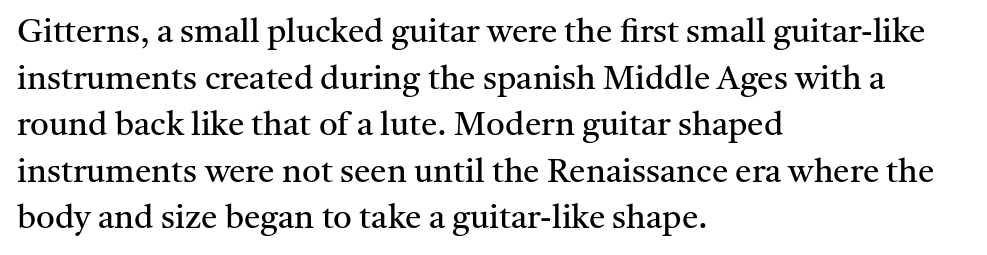
The image shows 33 px regular-weight serif type, upright; set left-aligned, normal line spacing (1.41x), normal letter spacing, not underlined; medium stroke contrast and a medium x-height.
